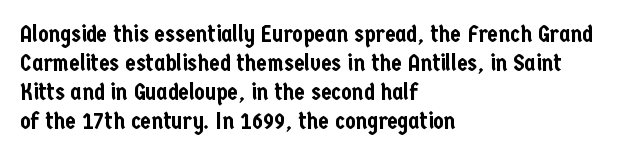
The image shows 24 px text type, upright; set left-aligned, line spacing 1.21x, normal letter spacing, not underlined.
